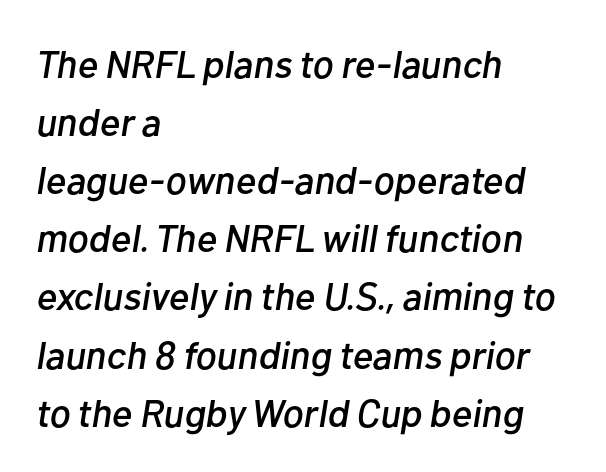
The image shows 39 px text type, italic (leaning right); set left-aligned, normal line spacing (1.49x), normal letter spacing, not underlined; low stroke contrast and a medium x-height.
